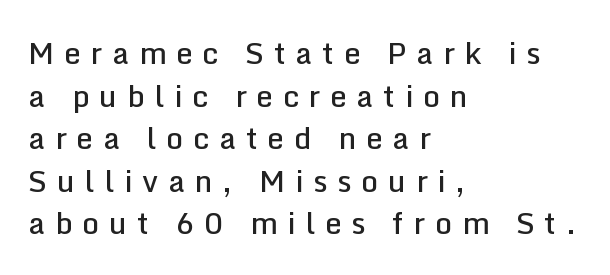
Q: Is the text bold? A: Semi-bold.
Q: Is the text italic (slanted)? A: No, it is upright.
Q: Is the typeface a serif or a sans-serif typeface? A: Sans-serif.
Q: Is the text underlined? A: No.
Q: How is the paragraph aligned? A: Left-aligned.
Q: Is the spacing between letters normal or unusually wide? A: Unusually wide.
Q: Is the spacing between lines tight, normal or loose? A: Normal.
Q: Width (condensed, normal, or wide)? A: Normal.
Q: Stroke contrast? A: Low.
Q: x-height? A: Medium.
Q: Monospaced? A: No.
